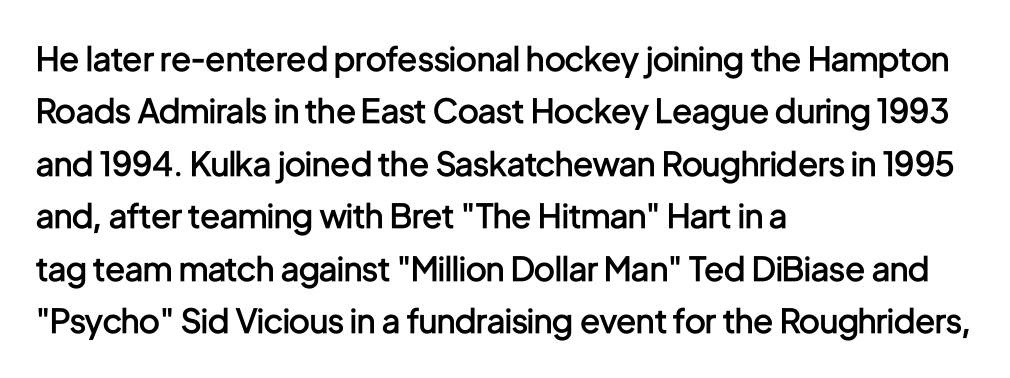
The image shows 33 px semibold, condensed sans-serif type, upright; set left-aligned, normal line spacing (1.59x), normal letter spacing, not underlined; low stroke contrast and a medium x-height.
